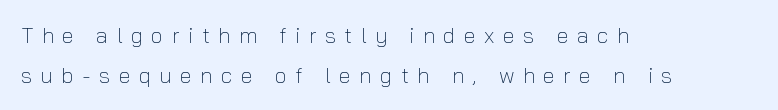
No chunkiness to these letters — they're not bold. The passage shown is not underscored anywhere. Characters remain perfectly vertical along every line. The tracking jumps out immediately: characters are airy and widely separated. The rag falls on the right side of this text block.
